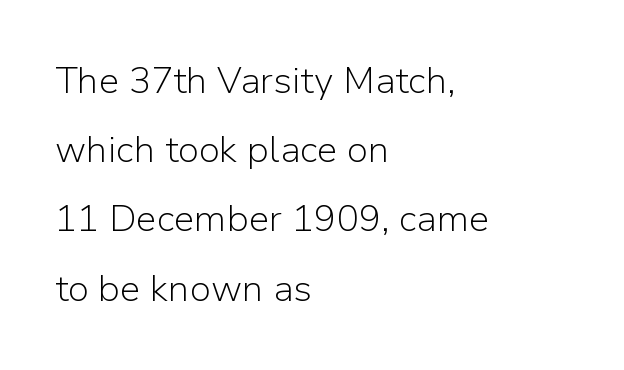
{"serif": "no", "italic": "no", "bold": "no", "weight": "light", "width": "normal", "stroke_contrast": "low", "x_height": "medium", "monospaced": "no", "underline": "no", "align": "left", "line_spacing_ratio": 1.87, "letter_spacing": "normal", "letter_spacing_em": 0.0, "glyph_px": 37}
